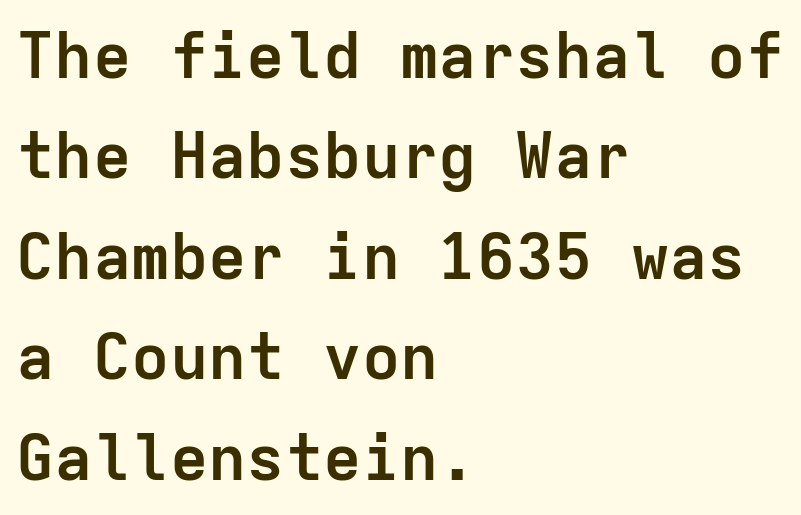
{"serif": "no", "italic": "no", "bold": "yes", "weight": "semibold", "width": "normal", "stroke_contrast": "low", "x_height": "medium", "monospaced": "yes", "underline": "no", "align": "left", "line_spacing": "normal", "line_spacing_ratio": 1.57, "letter_spacing": "normal", "letter_spacing_em": 0.0, "glyph_px": 64}
